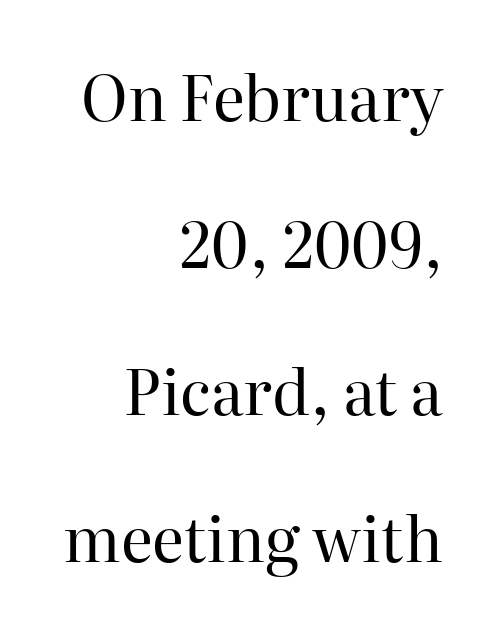
The image shows 62 px regular-weight serif type, upright; set right-aligned, loose line spacing (2.37x), normal letter spacing, not underlined; high stroke contrast and a medium x-height.
